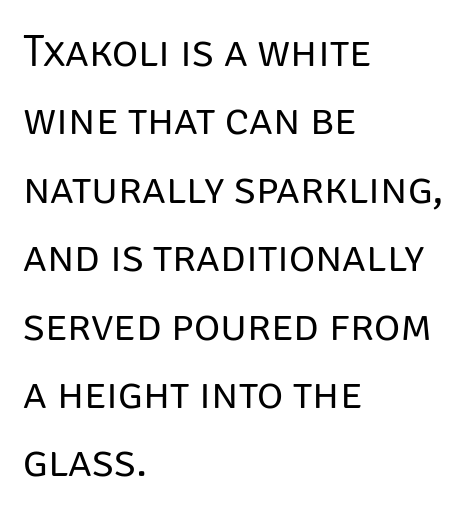
The letters stand straight up with perfectly vertical stems. This rendering features lettering with no underline. On a weight scale, this lands at 450 or below. No extra tracking has been applied to these lines. The rendering uses natural spacing where letterforms have individual widths.
